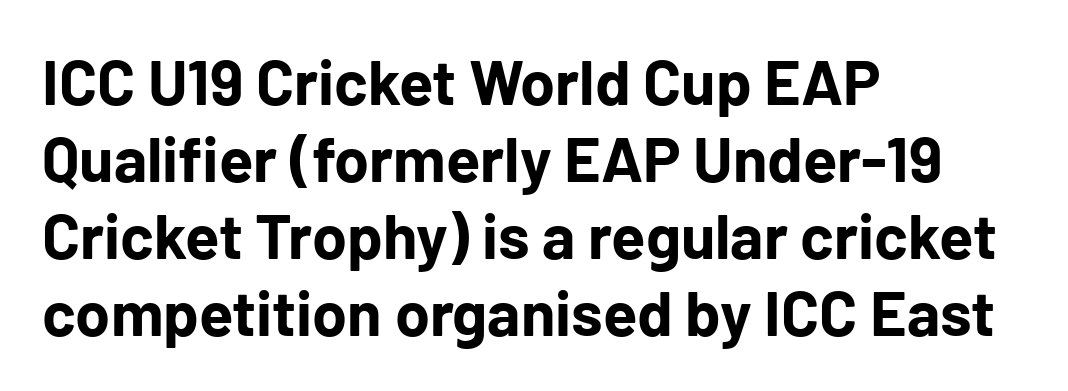
{"serif": "no", "italic": "no", "bold": "yes", "weight": "bold", "width": "normal", "stroke_contrast": "low", "x_height": "medium", "monospaced": "no", "underline": "no", "align": "left", "line_spacing_ratio": 1.22, "letter_spacing": "normal", "letter_spacing_em": 0.0, "glyph_px": 63}
